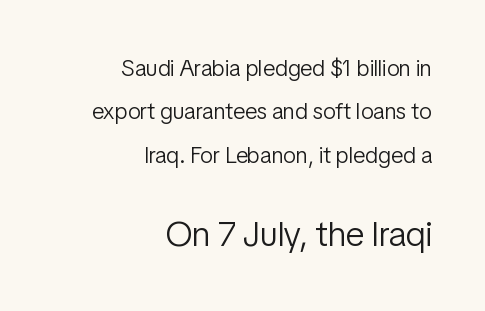
Q: Is the text bold? A: No.
Q: Is the text italic (slanted)? A: No, it is upright.
Q: Is the typeface a serif or a sans-serif typeface? A: Sans-serif.
Q: Is the text underlined? A: No.
Q: How is the paragraph aligned? A: Right-aligned.
Q: Is the spacing between letters normal or unusually wide? A: Normal.
Q: Which block of text is set in a larger size, the first (top) or the second (bottom)? A: The second (bottom) one.
Q: Width (condensed, normal, or wide)? A: Condensed.
Q: Stroke contrast? A: Low.
Q: x-height? A: Medium.
Q: Monospaced? A: No.
